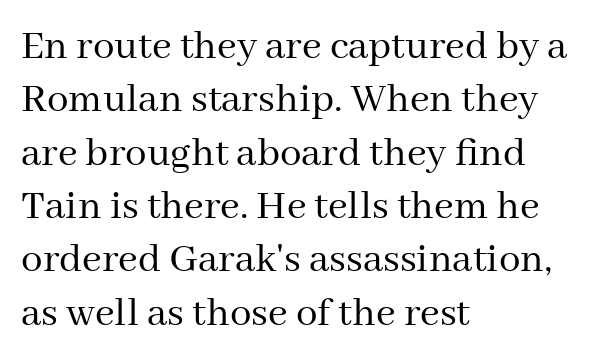
{"serif": "yes", "italic": "no", "bold": "no", "weight": "regular", "width": "normal", "stroke_contrast": "medium", "x_height": "medium", "monospaced": "no", "underline": "no", "align": "left", "line_spacing_ratio": 1.24, "letter_spacing": "normal", "letter_spacing_em": 0.0, "glyph_px": 43}
